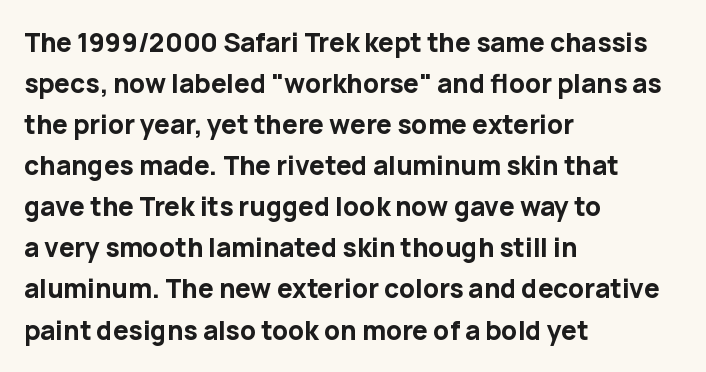
{"italic": "no", "bold": "yes", "underline": "no", "align": "left", "line_spacing": "normal", "line_spacing_ratio": 1.58, "letter_spacing": "normal", "letter_spacing_em": 0.0, "glyph_px": 26}
